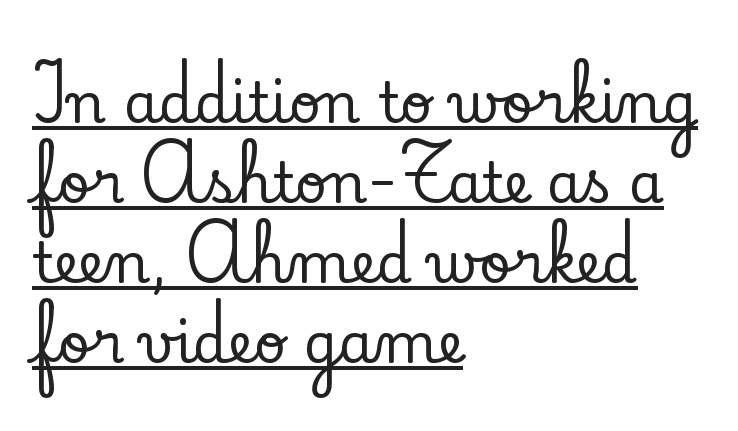
The image shows 56 px serif type, upright; set left-aligned, normal line spacing (1.43x), normal letter spacing, underlined; low stroke contrast and a small x-height.
